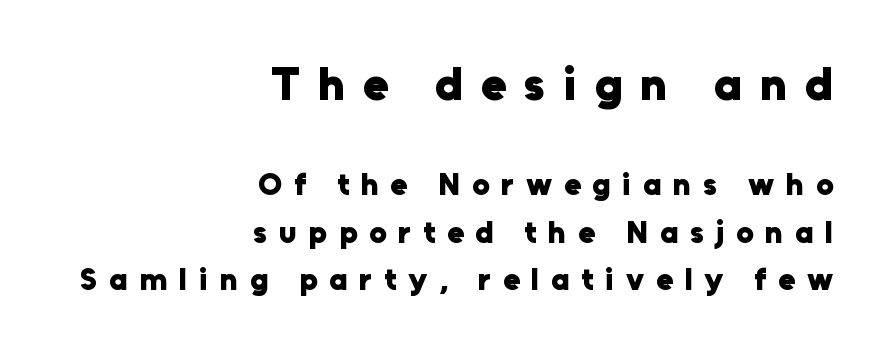
Q: Is the text bold? A: Yes.
Q: Is the text italic (slanted)? A: No, it is upright.
Q: Is the typeface a serif or a sans-serif typeface? A: Sans-serif.
Q: Is the text underlined? A: No.
Q: How is the paragraph aligned? A: Right-aligned.
Q: Is the spacing between letters normal or unusually wide? A: Unusually wide.
Q: Is the spacing between lines tight, normal or loose? A: Normal.
Q: Which block of text is set in a larger size, the first (top) or the second (bottom)? A: The first (top) one.
Q: Width (condensed, normal, or wide)? A: Normal.
Q: Stroke contrast? A: Low.
Q: x-height? A: Medium.
Q: Monospaced? A: No.
